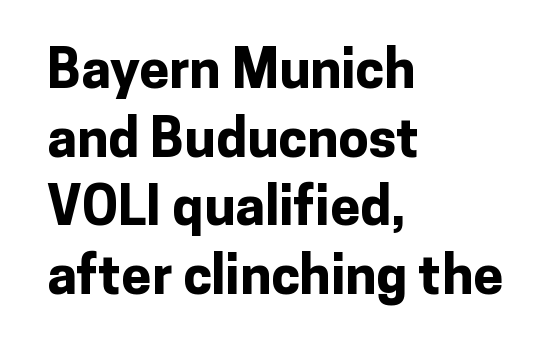
Q: Is the text bold? A: Yes.
Q: Is the text italic (slanted)? A: No, it is upright.
Q: Is the typeface a serif or a sans-serif typeface? A: Sans-serif.
Q: Is the text underlined? A: No.
Q: How is the paragraph aligned? A: Left-aligned.
Q: Is the spacing between letters normal or unusually wide? A: Normal.
Q: Is the spacing between lines tight, normal or loose? A: Normal.
Q: Width (condensed, normal, or wide)? A: Normal.
Q: Stroke contrast? A: Low.
Q: x-height? A: Medium.
Q: Monospaced? A: No.
